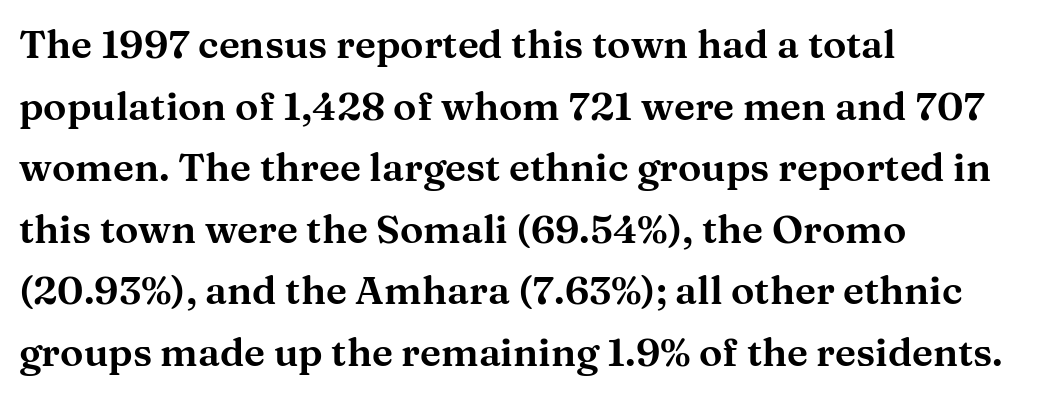
{"serif": "yes", "italic": "no", "width": "wide", "stroke_contrast": "medium", "x_height": "medium", "monospaced": "no", "underline": "no", "align": "left", "line_spacing": "normal", "line_spacing_ratio": 1.58, "letter_spacing": "normal", "letter_spacing_em": 0.0, "glyph_px": 39}
